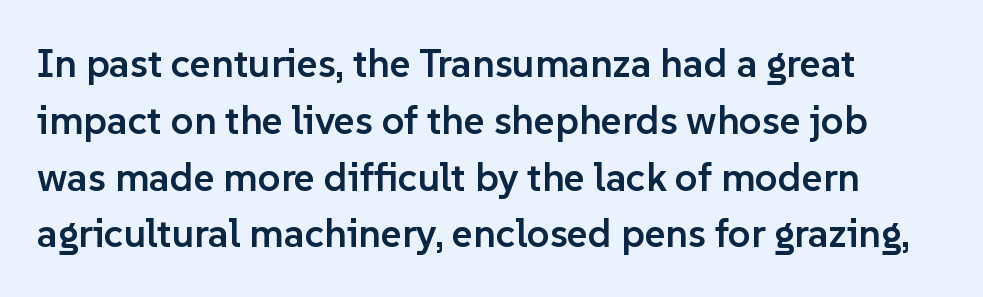
The gaps between neighbouring characters are ordinary and unremarkable. This sample uses an upright cut, with every glyph sitting square on the baseline. What kind of face is this? One without serifs — a sans. A somewhat darkened texture: the type is semibold rather than bold.
